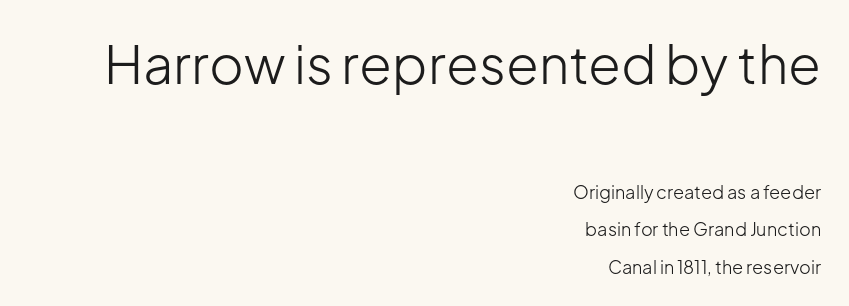
The ragged edge is on the left, which tells us the setting is flush right. Do the letters lean? They stand straight. The vertical gap from one line to the next is large. Underline: absent.
